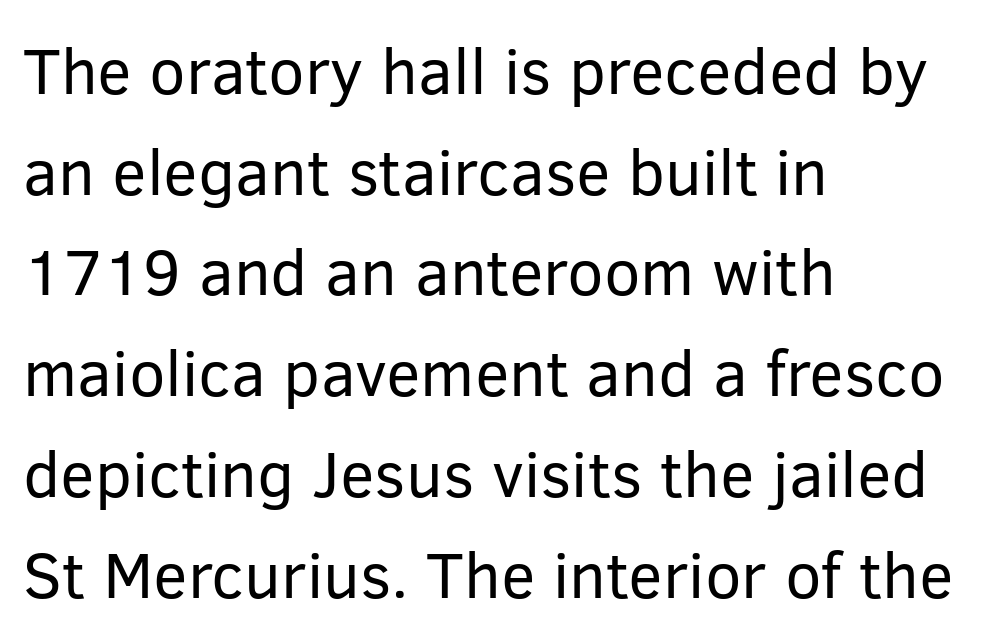
Visually the block forms a straight wall on the left and a jagged coastline on the right. Does the leading feel generous? No, just average. Character widths vary here, with narrow letters taking less room than wide ones. Letters rest on an invisible, unmarked baseline. These glyphs show unthickened strokes, regular width or finer.
